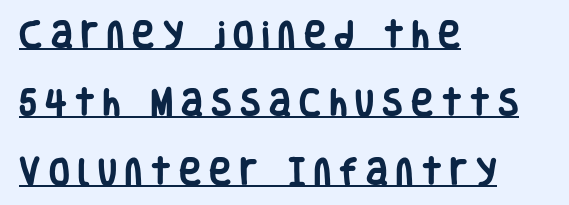
{"serif": "no", "italic": "no", "bold": "yes", "weight": "heavy", "width": "condensed", "stroke_contrast": "low", "x_height": "large", "monospaced": "no", "underline": "yes", "align": "left", "line_spacing": "loose", "line_spacing_ratio": 2.28, "letter_spacing": "wide", "letter_spacing_em": 0.28, "glyph_px": 30}
